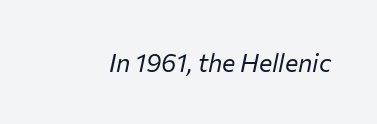
The image shows 25 px text type, italic (leaning right); set normal letter spacing, not underlined.
